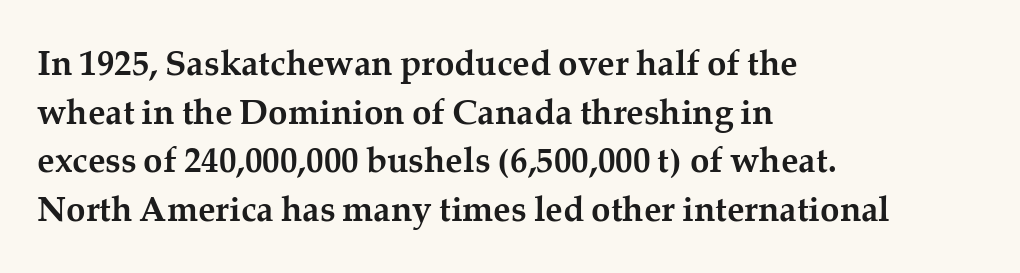
{"serif": "yes", "italic": "no", "bold": "yes", "weight": "semibold", "width": "normal", "stroke_contrast": "medium", "x_height": "medium", "monospaced": "no", "underline": "no", "align": "left", "line_spacing": "normal", "line_spacing_ratio": 1.39, "letter_spacing": "normal", "letter_spacing_em": 0.0, "glyph_px": 35}
